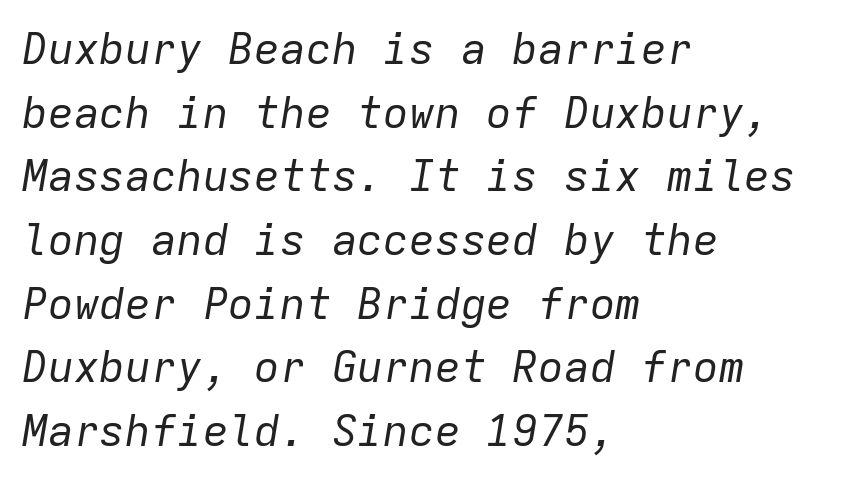
This sample has the even, mechanical cadence of fixed-width lettering. An italicized treatment has been applied to the whole sample. A classic flush-left, rag-right setting is used for this passage. Underlining? Definitely not there. The rows are spaced the way most documents space them. Weight: not bold — regular or lighter.
